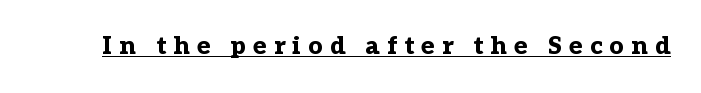
{"italic": "no", "bold": "yes", "underline": "yes", "letter_spacing": "wide", "letter_spacing_em": 0.29, "glyph_px": 25}
